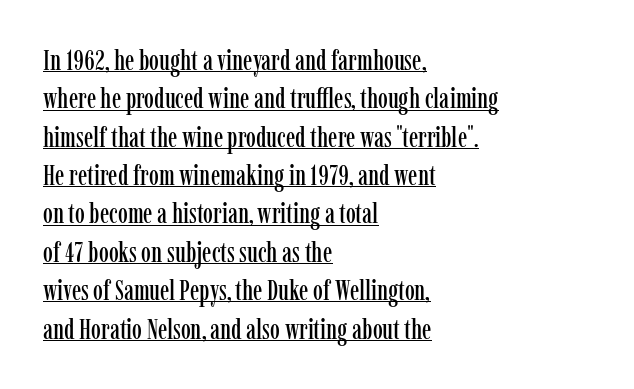
Q: Is the text italic (slanted)? A: No, it is upright.
Q: Is the typeface a serif or a sans-serif typeface? A: Serif.
Q: Is the text underlined? A: Yes.
Q: How is the paragraph aligned? A: Left-aligned.
Q: Is the spacing between letters normal or unusually wide? A: Normal.
Q: Is the spacing between lines tight, normal or loose? A: Normal.
Q: Width (condensed, normal, or wide)? A: Condensed.
Q: Stroke contrast? A: Low.
Q: x-height? A: Medium.
Q: Monospaced? A: No.
